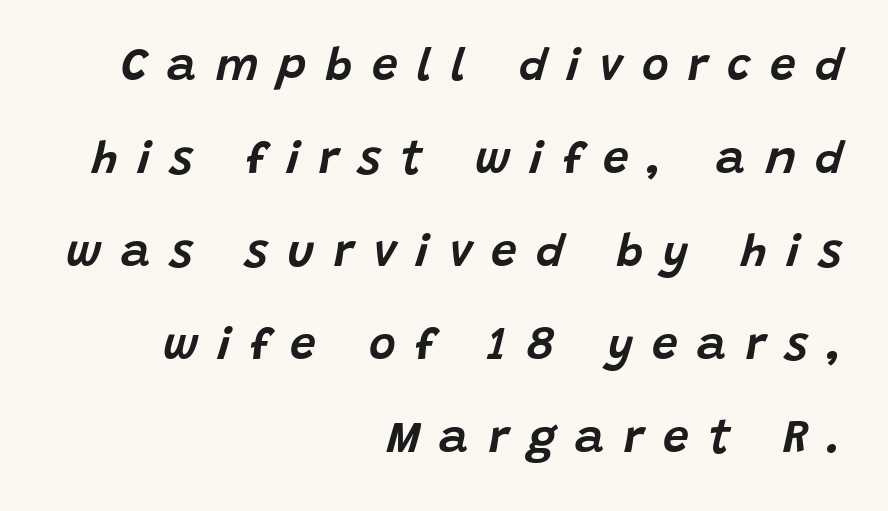
Q: Is the text italic (slanted)? A: Yes, it leans right by about 15 degrees.
Q: Is the text underlined? A: No.
Q: How is the paragraph aligned? A: Right-aligned.
Q: Is the spacing between letters normal or unusually wide? A: Unusually wide.
Q: Is the spacing between lines tight, normal or loose? A: Loose.
Q: Width (condensed, normal, or wide)? A: Normal.
Q: Stroke contrast? A: Low.
Q: x-height? A: Large.
Q: Monospaced? A: No.
